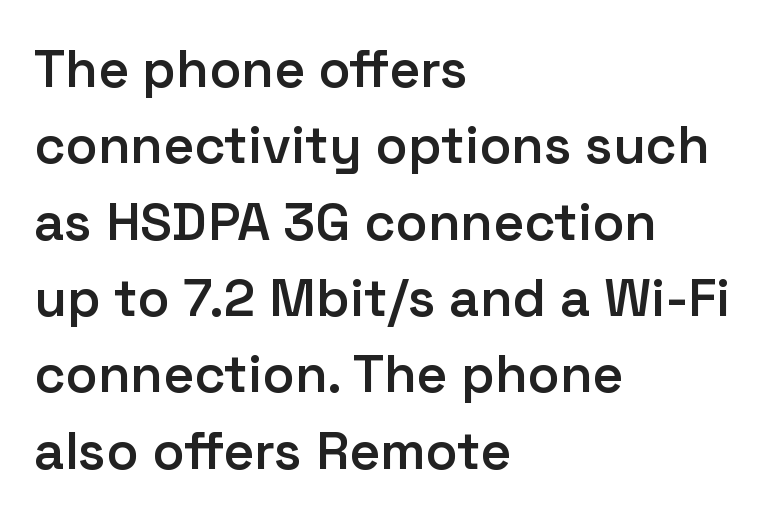
Interline gaps are of average width in this sample. Set as a demibold, roughly 600 on the weight scale. You can tell from the bare stems that sans-serif type was used. Quick note: underline off. The lettering holds an erect, upright posture throughout. You could call the tracking neutral — neither tight nor loose.
